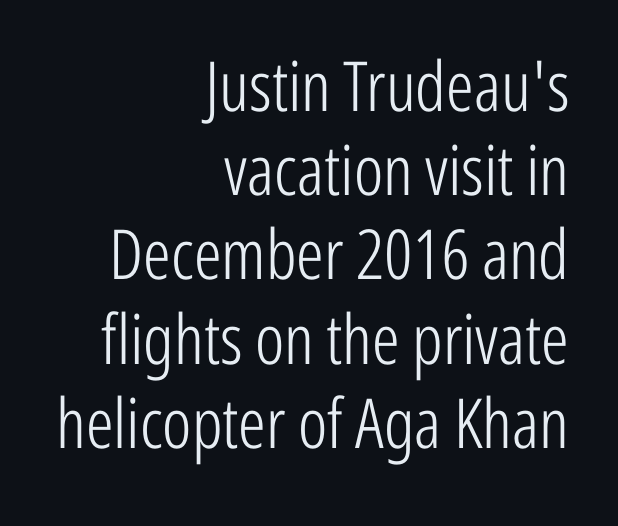
A flush-right, rag-left setting is used for this passage. Do the characters align in a grid? No, the font is proportional. This is not heavy type; no bold has been used. Each row of text sits above clean, open space.
